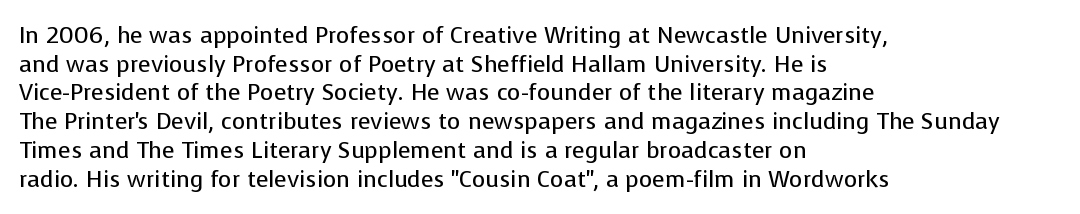
{"italic": "no", "bold": "no", "underline": "no", "align": "left", "line_spacing": "normal", "line_spacing_ratio": 1.25, "letter_spacing": "normal", "letter_spacing_em": 0.0, "glyph_px": 23}
